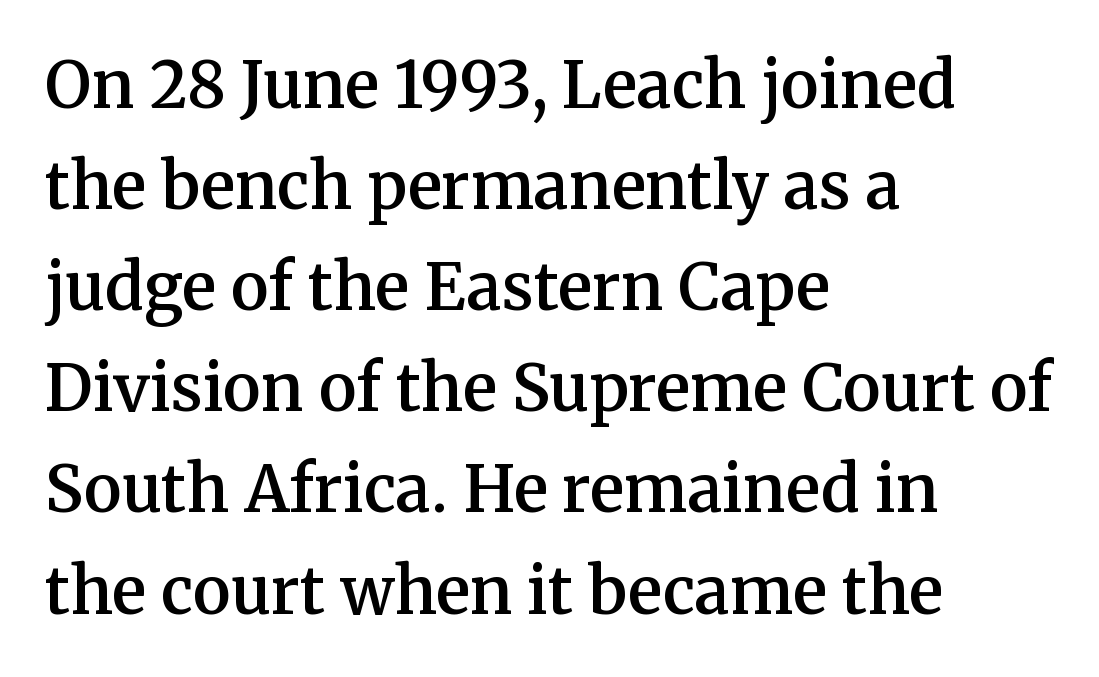
The image shows 64 px semibold serif type, upright; set left-aligned, normal line spacing (1.58x), normal letter spacing, not underlined; medium stroke contrast and a medium x-height.
